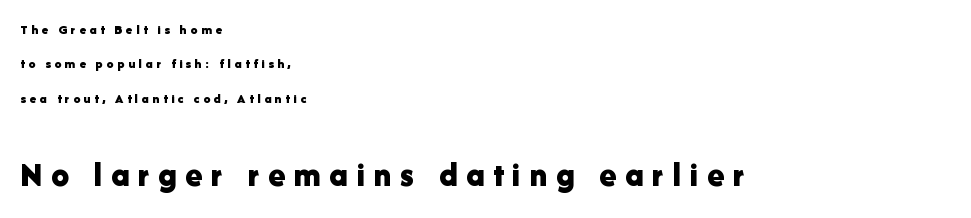
Compared with a centered layout, this one pins lines to the left instead. Inter-character spacing is expanded well beyond the font's built-in metrics. No feet cap the strokes, marking this as sans-serif type. The characters look thick and weighty, a clear bold.
